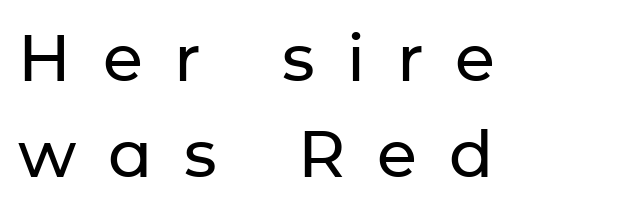
Q: Is the text italic (slanted)? A: No, it is upright.
Q: Is the typeface a serif or a sans-serif typeface? A: Sans-serif.
Q: Is the text underlined? A: No.
Q: How is the paragraph aligned? A: Left-aligned.
Q: Is the spacing between letters normal or unusually wide? A: Unusually wide.
Q: Is the spacing between lines tight, normal or loose? A: Normal.
Q: Width (condensed, normal, or wide)? A: Normal.
Q: Stroke contrast? A: Low.
Q: x-height? A: Medium.
Q: Monospaced? A: No.
